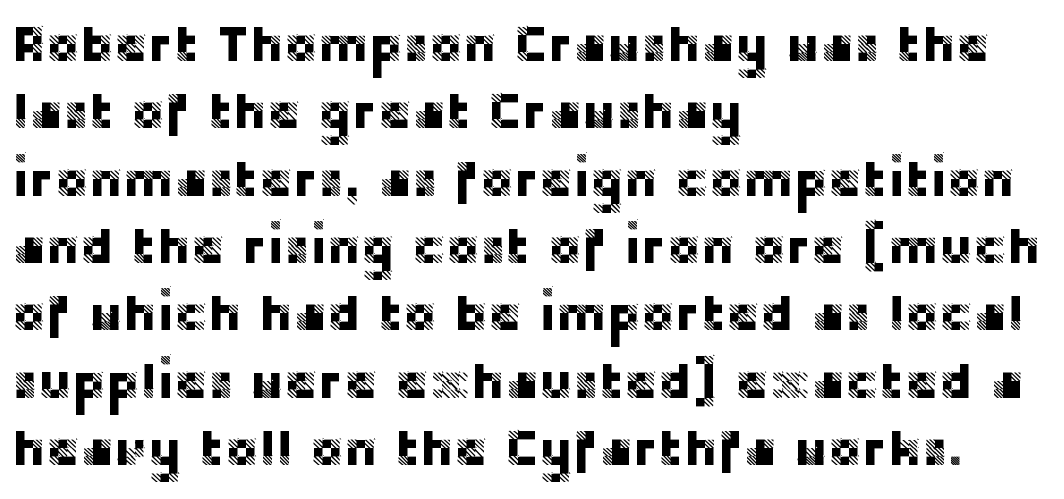
Q: Is the text italic (slanted)? A: No, it is upright.
Q: Is the typeface a serif or a sans-serif typeface? A: Sans-serif.
Q: Is the text underlined? A: No.
Q: How is the paragraph aligned? A: Left-aligned.
Q: Is the spacing between letters normal or unusually wide? A: Normal.
Q: Is the spacing between lines tight, normal or loose? A: Normal.
Q: Width (condensed, normal, or wide)? A: Normal.
Q: Stroke contrast? A: Low.
Q: x-height? A: Large.
Q: Monospaced? A: No.
